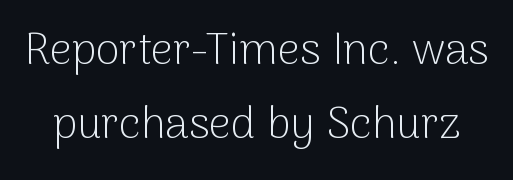
The image shows 44 px light sans-serif type, upright; set normal line spacing (1.69x), normal letter spacing, not underlined; low stroke contrast and a medium x-height.
